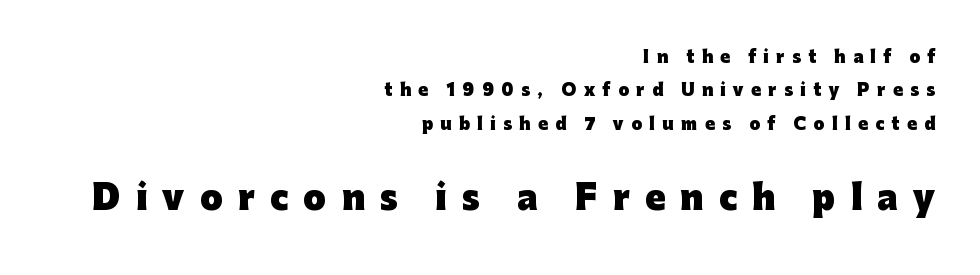
{"serif": "no", "italic": "no", "bold": "yes", "weight": "heavy", "width": "normal", "stroke_contrast": "low", "x_height": "medium", "monospaced": "no", "underline": "no", "align": "right", "line_spacing": "loose", "line_spacing_ratio": 2.09, "letter_spacing": "wide", "letter_spacing_em": 0.46, "larger_block": "second", "size_ratio": 2.06, "glyph_px": 33}
